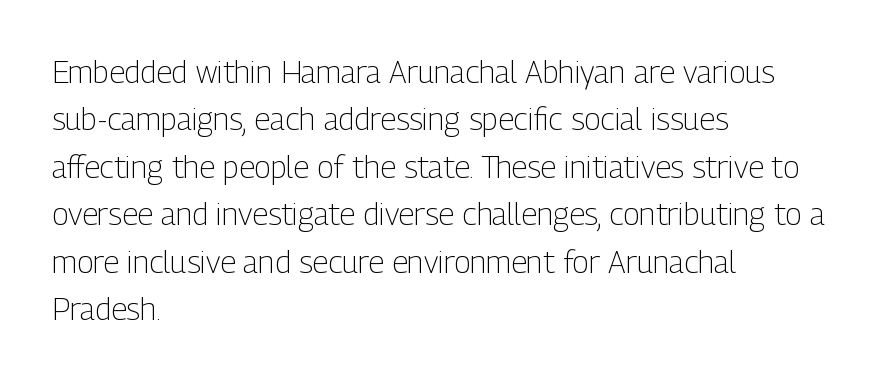
Horizontal bands of white between lines are of average thickness. A clean baseline with only descenders dipping below it. The letters carry no serifs — their stems end cleanly without finishing strokes. Look at the tracking — it's just the regular setting, nothing added. Reading down the block, your eye returns to a fixed left position each line.
